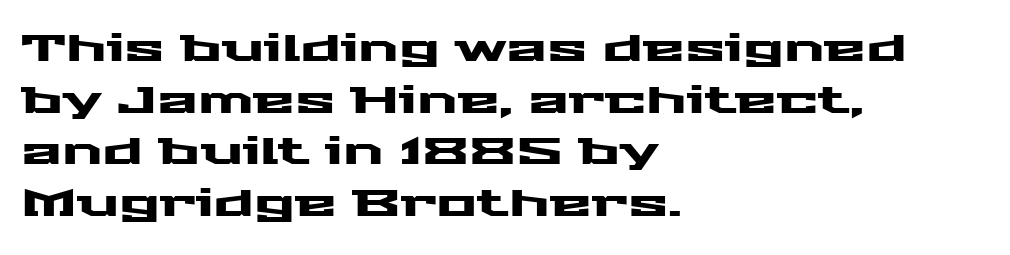
The image shows 38 px wide sans-serif type, upright; set left-aligned, normal line spacing (1.36x), normal letter spacing, not underlined; medium stroke contrast and a medium x-height.
